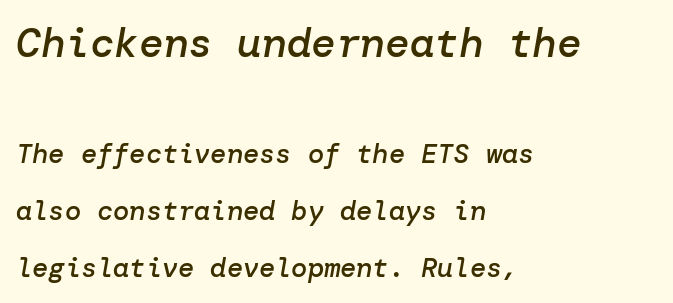
The designer gave the opening block more size than the closing block. Caption: standard tracking, unaltered. This is oblique type, the kind used for emphasis or titles. How heavy is the stroke? Medium-heavy — a semibold, shy of bold. Whoever set this chose breathing room over compactness in the vertical rhythm.
